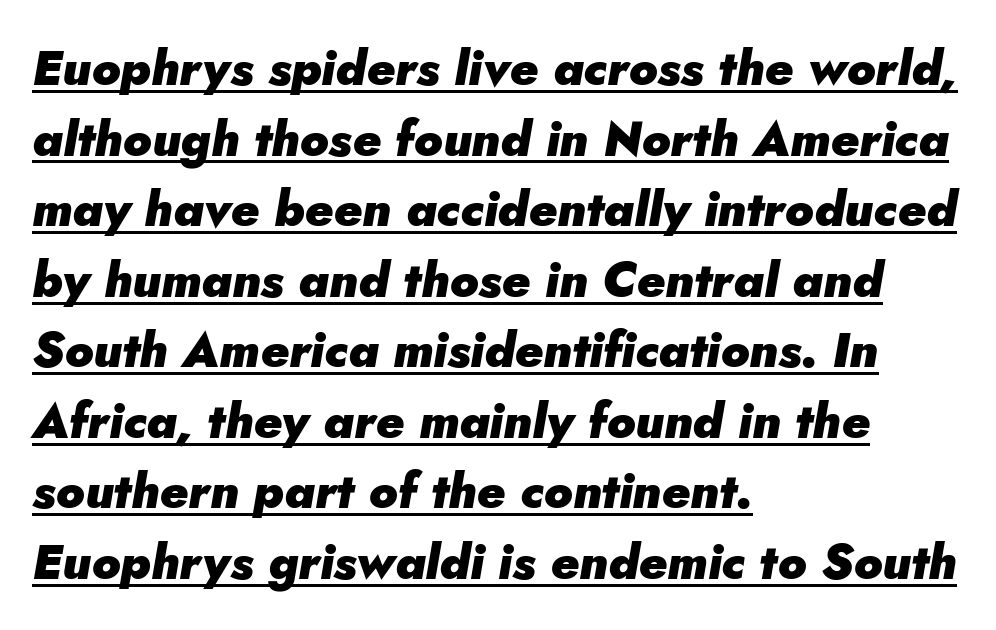
Honestly, the letter spacing is just normal — you wouldn't notice it. The passage is arranged the way most books set body copy — flush left. As a designer I'd log this as weight 700, bold. The face used here is proportionally spaced, like ordinary book or web type. One glance says typical: line gaps are just what's usual. When letters slant like this, we call the style italic.
